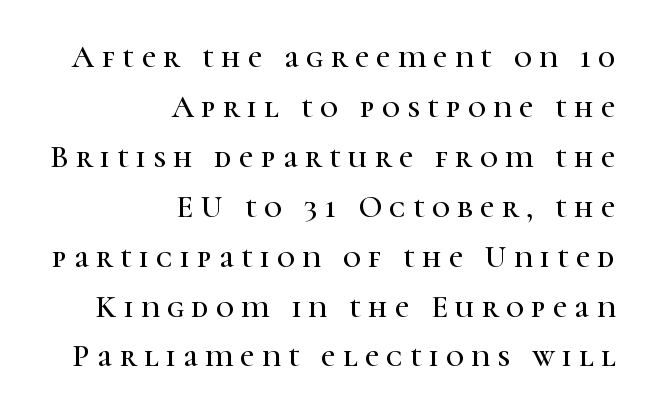
{"serif": "yes", "italic": "no", "width": "normal", "stroke_contrast": "high", "x_height": "medium", "monospaced": "no", "underline": "no", "align": "right", "line_spacing": "normal", "line_spacing_ratio": 1.61, "letter_spacing": "wide", "letter_spacing_em": 0.24, "glyph_px": 31}
